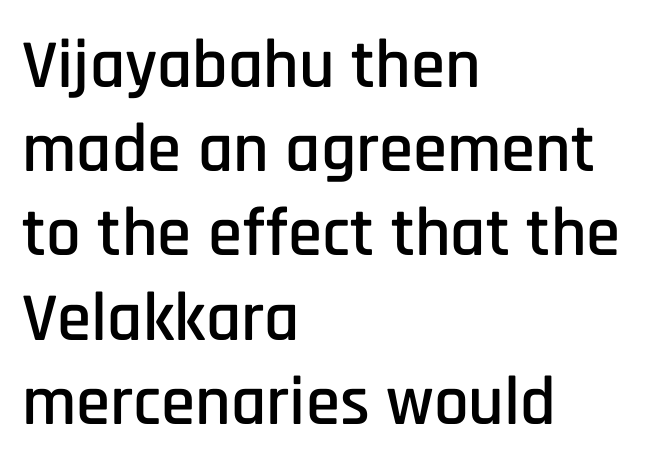
The image shows 69 px condensed sans-serif type, upright; set left-aligned, line spacing 1.22x, normal letter spacing, not underlined; low stroke contrast and a large x-height.
